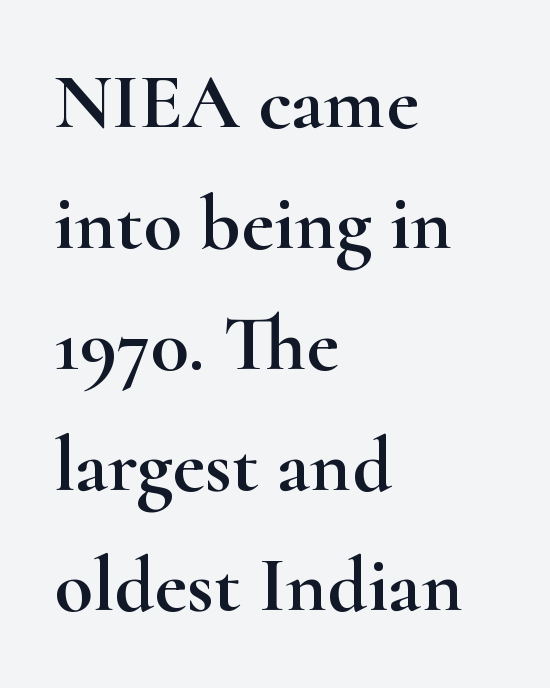
{"serif": "yes", "italic": "no", "width": "wide", "stroke_contrast": "high", "x_height": "small", "monospaced": "no", "underline": "no", "align": "left", "line_spacing": "normal", "line_spacing_ratio": 1.53, "letter_spacing": "normal", "letter_spacing_em": 0.0, "glyph_px": 79}
